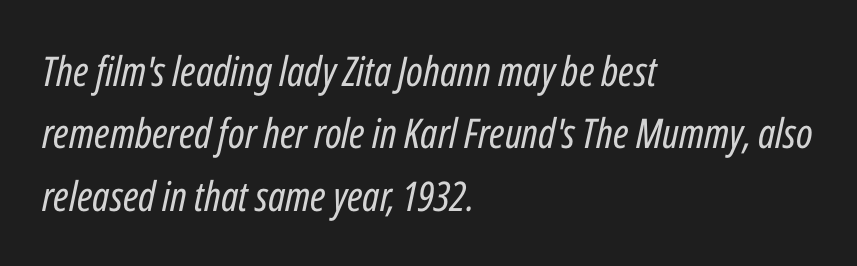
{"italic": "yes", "lean": "right", "slant_degrees": 12, "bold": "no", "weight": "regular", "width": "condensed", "stroke_contrast": "low", "x_height": "medium", "monospaced": "no", "underline": "no", "align": "left", "line_spacing": "normal", "line_spacing_ratio": 1.52, "letter_spacing": "normal", "letter_spacing_em": 0.0, "glyph_px": 41}
